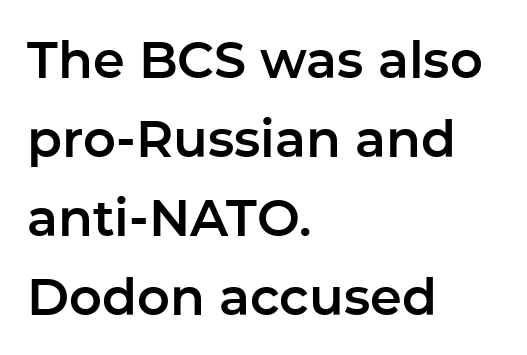
Q: Is the text italic (slanted)? A: No, it is upright.
Q: Is the typeface a serif or a sans-serif typeface? A: Sans-serif.
Q: Is the text underlined? A: No.
Q: How is the paragraph aligned? A: Left-aligned.
Q: Is the spacing between letters normal or unusually wide? A: Normal.
Q: Is the spacing between lines tight, normal or loose? A: Normal.
Q: Width (condensed, normal, or wide)? A: Normal.
Q: Stroke contrast? A: Low.
Q: x-height? A: Medium.
Q: Monospaced? A: No.
